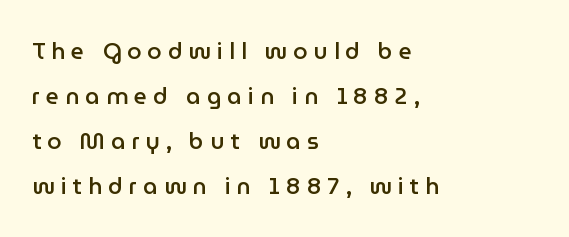
The letters stand straight up with perfectly vertical stems. The zone under the glyphs is completely vacant. Teacher's note: observe the even left margin — that is flush-left alignment. Semibold letterforms, between regular and bold.
